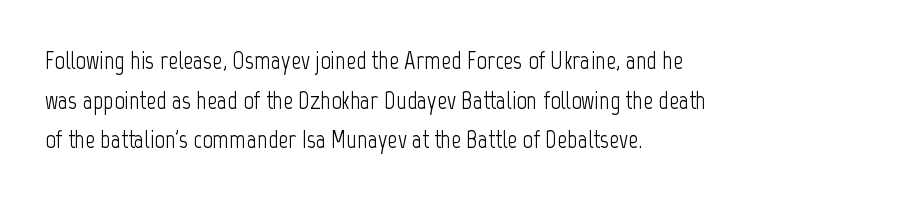
The image shows 25 px text type, upright; set left-aligned, normal line spacing (1.59x), normal letter spacing, not underlined.
